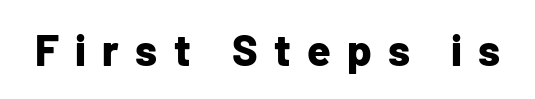
The type sits square on the baseline with zero lean. Clear beneath every line of the passage. Loose tracking; the words dissolve into strings of separated letters. These lines are composed in type without serifs. Here the designer chose a conventional face with non-uniform glyph widths.
